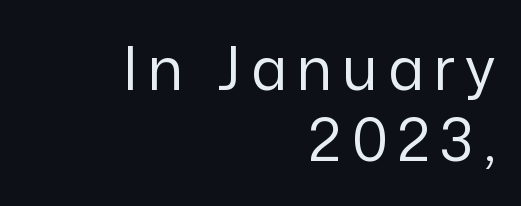
{"serif": "no", "italic": "no", "bold": "no", "weight": "regular", "width": "normal", "stroke_contrast": "low", "x_height": "medium", "monospaced": "no", "underline": "no", "align": "right", "line_spacing_ratio": 1.21, "glyph_px": 59}
